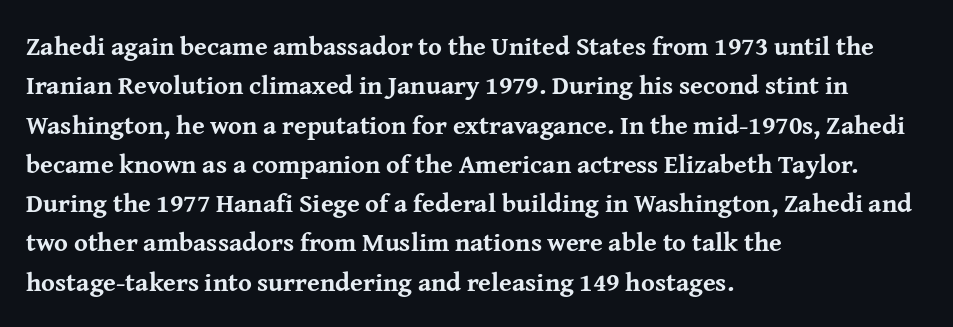
{"italic": "no", "bold": "yes", "underline": "no", "align": "left", "line_spacing": "normal", "line_spacing_ratio": 1.51, "letter_spacing": "normal", "letter_spacing_em": 0.0, "glyph_px": 26}
